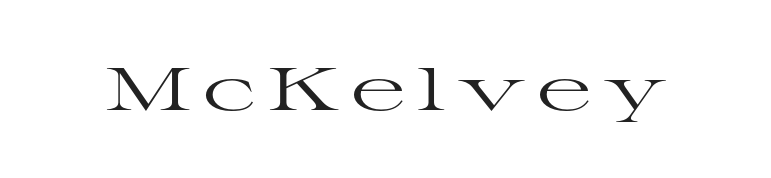
The passage shown is typed in a proportional face where columns would drift. Every stem runs plumb, perpendicular to the baseline. Is the stroke heavy? The answer is a plain regular-or-lighter. Check where the strokes stop: tiny serifs finish them off. The specimen omits any rule beneath the text block's lines.
